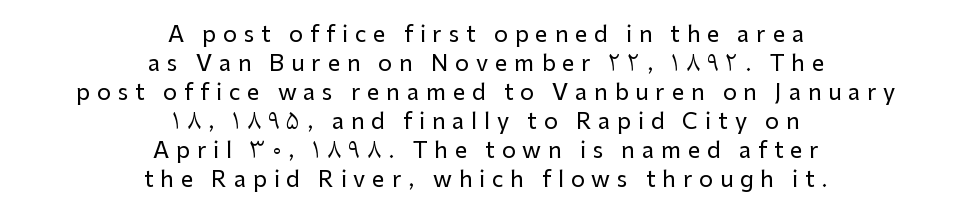
The image shows 22 px text type, upright; set centered, normal line spacing (1.32x), unusually wide letter spacing (+0.31 em), not underlined.
